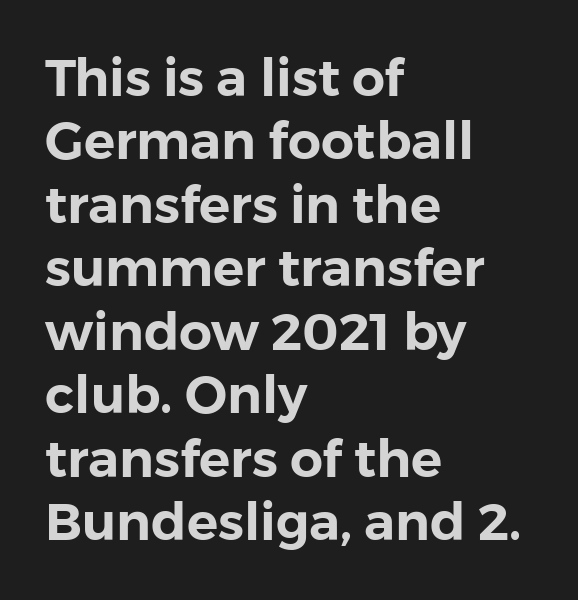
Q: Is the text italic (slanted)? A: No, it is upright.
Q: Is the typeface a serif or a sans-serif typeface? A: Sans-serif.
Q: Is the text underlined? A: No.
Q: How is the paragraph aligned? A: Left-aligned.
Q: Is the spacing between letters normal or unusually wide? A: Normal.
Q: Width (condensed, normal, or wide)? A: Normal.
Q: x-height? A: Medium.
Q: Monospaced? A: No.
